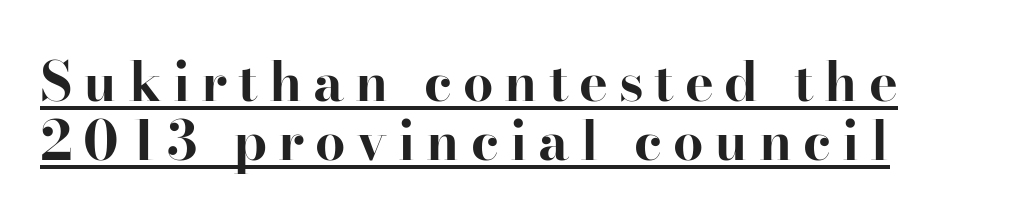
Unlike italic type, these characters show no tilt at all. In terms of letterform style, serifs are clearly present. Emphasis is given by a line drawn under the lettering. Does extra space separate the letters? Yes, quite a lot of it. Compared with an ordinary text face, these strokes are far heavier — a full bold. A typesetter would call this leading minimal, almost set solid.
